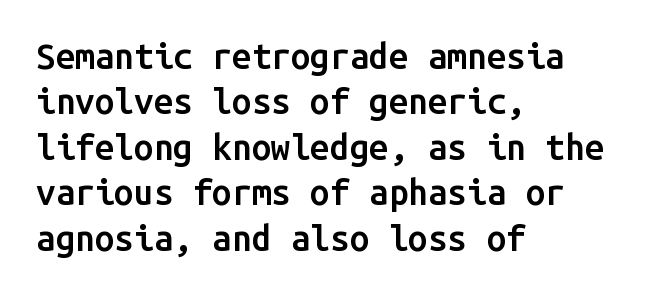
{"serif": "no", "italic": "no", "bold": "semi", "weight": "semibold", "width": "normal", "stroke_contrast": "low", "x_height": "medium", "monospaced": "yes", "underline": "no", "align": "left", "line_spacing": "normal", "line_spacing_ratio": 1.3, "letter_spacing": "normal", "letter_spacing_em": 0.0, "glyph_px": 35}
